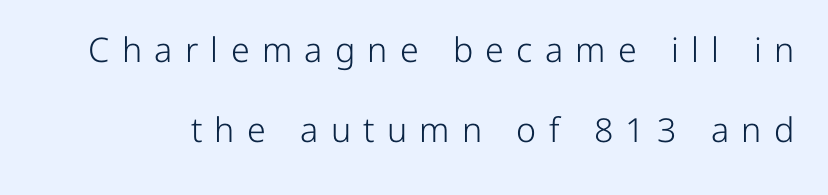
Q: Is the text bold? A: No.
Q: Is the text italic (slanted)? A: No, it is upright.
Q: Is the typeface a serif or a sans-serif typeface? A: Sans-serif.
Q: Is the text underlined? A: No.
Q: Is the spacing between letters normal or unusually wide? A: Unusually wide.
Q: Is the spacing between lines tight, normal or loose? A: Loose.
Q: Width (condensed, normal, or wide)? A: Normal.
Q: Stroke contrast? A: Low.
Q: x-height? A: Medium.
Q: Monospaced? A: No.
